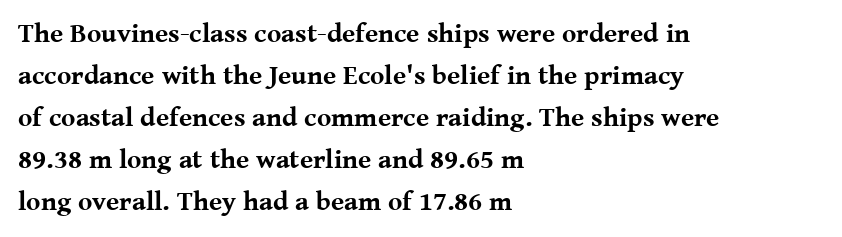
Nothing unusual about the tracking: characters are spaced as the font intends. Layout note: lines flush left. Does the lettering tilt? It doesn't — this is upright. The characters look thick and weighty, a clear bold. If you measured baseline to baseline, you'd find a middling distance. Underlining? Definitely not there.
